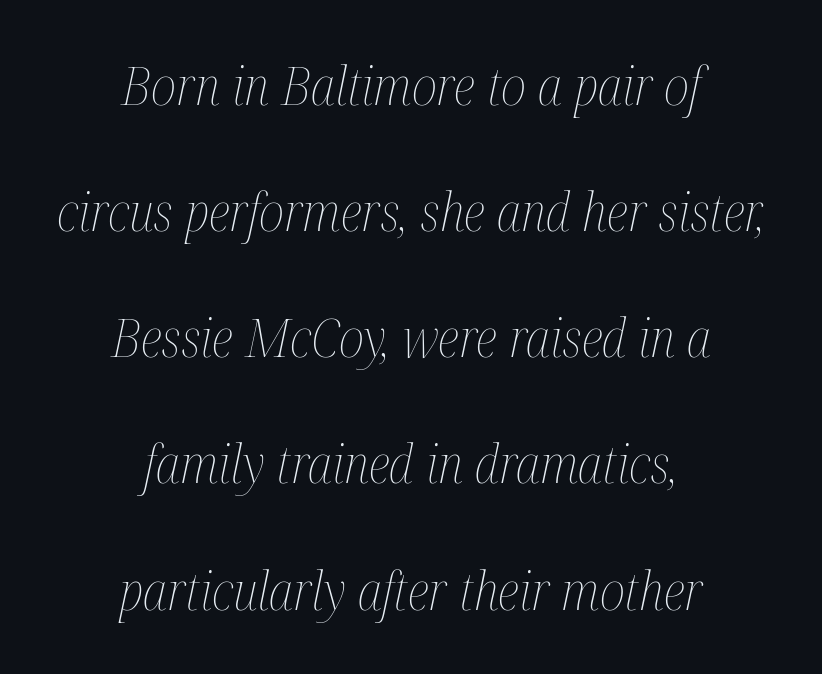
{"italic": "yes", "lean": "right", "slant_degrees": 12, "bold": "no", "weight": "thin", "width": "condensed", "stroke_contrast": "medium", "x_height": "medium", "monospaced": "no", "underline": "no", "align": "center", "line_spacing": "loose", "line_spacing_ratio": 2.38, "letter_spacing": "normal", "letter_spacing_em": 0.0, "glyph_px": 53}
